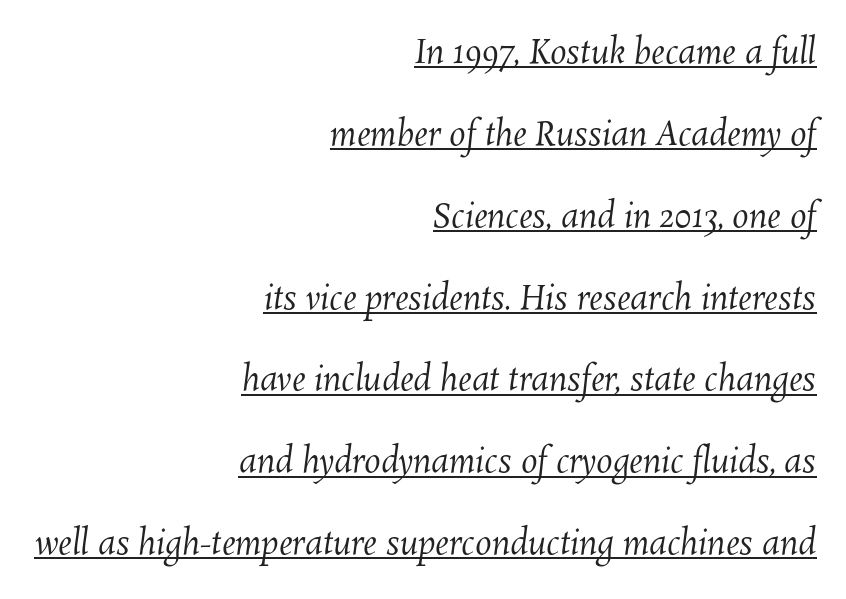
The image shows 33 px regular-weight type; set right-aligned, loose line spacing (2.48x), normal letter spacing, underlined; medium stroke contrast and a medium x-height.
